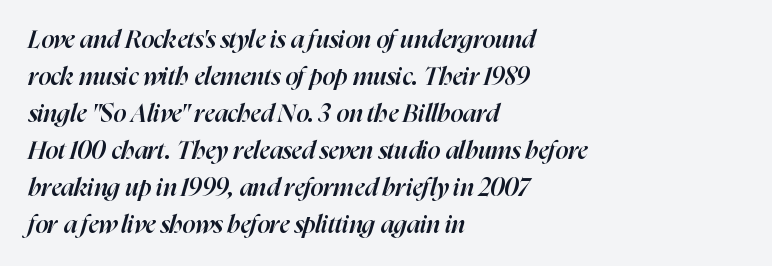
The image shows 25 px text type, italic (leaning right); set left-aligned, normal line spacing (1.48x), normal letter spacing, not underlined.
